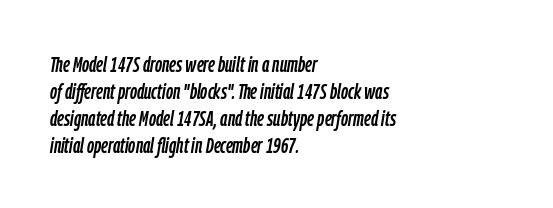
The image shows 22 px text type, italic (leaning right); set left-aligned, line spacing 1.22x, normal letter spacing, not underlined.
